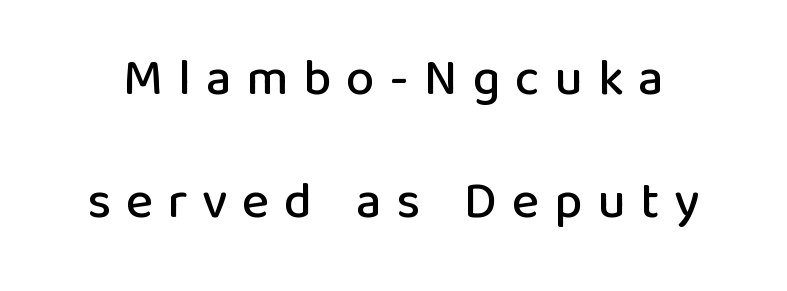
The image shows 51 px sans-serif type, upright; set loose line spacing (2.41x), unusually wide letter spacing (+0.29 em), not underlined; low stroke contrast and a medium x-height.
